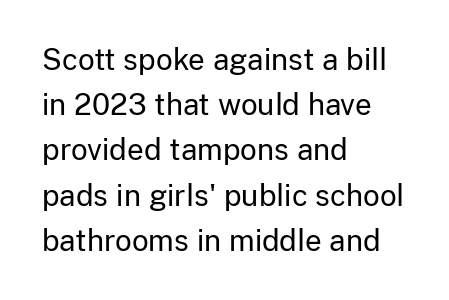
Q: Is the text bold? A: No.
Q: Is the text italic (slanted)? A: No, it is upright.
Q: Is the typeface a serif or a sans-serif typeface? A: Sans-serif.
Q: Is the text underlined? A: No.
Q: How is the paragraph aligned? A: Left-aligned.
Q: Is the spacing between letters normal or unusually wide? A: Normal.
Q: Is the spacing between lines tight, normal or loose? A: Normal.
Q: Width (condensed, normal, or wide)? A: Normal.
Q: Stroke contrast? A: Low.
Q: x-height? A: Medium.
Q: Monospaced? A: No.
